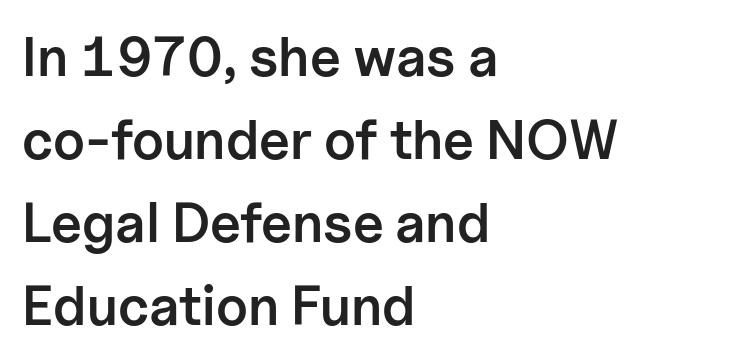
Each glyph is drawn with semibold strokes, heavier than normal yet not fully bold. Nobody touched the tracking dial on this one. Each row of text sits above clean, open space. A typesetter would label this face a sans. A typesetter would mark this as roman, not italic.
